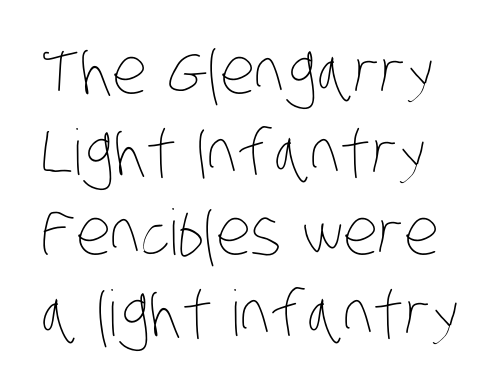
The image shows 63 px thin, condensed type; set normal line spacing (1.28x), normal letter spacing, not underlined; low stroke contrast and a large x-height.
